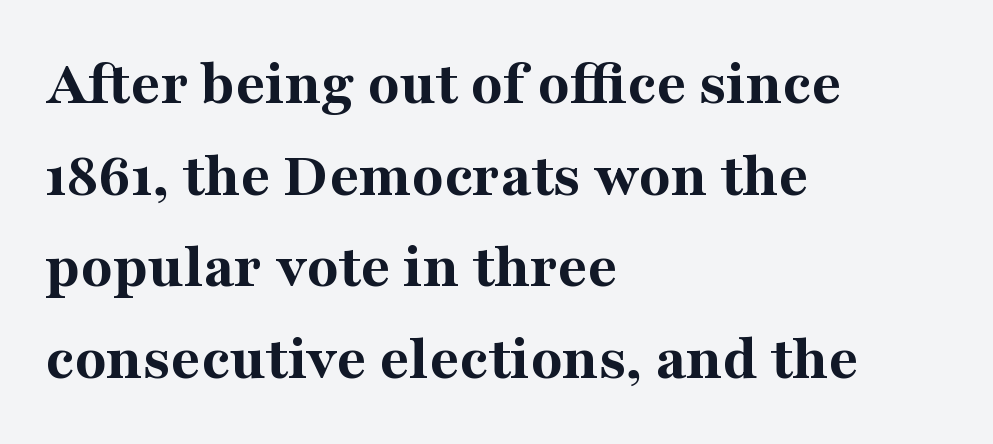
A clean baseline with only descenders dipping below it. Is there much room between lines? A standard amount, neither cramped nor airy. The characters display serif detailing at their extremities. The line texture is even and compact thanks to regular tracking.
